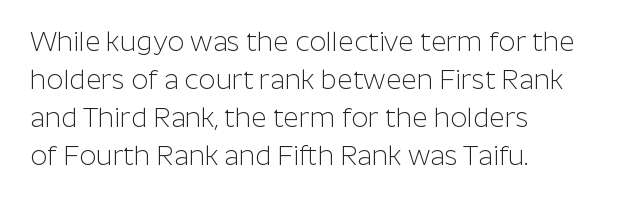
{"italic": "no", "bold": "no", "underline": "no", "align": "left", "line_spacing": "normal", "line_spacing_ratio": 1.41, "letter_spacing": "normal", "letter_spacing_em": 0.0, "glyph_px": 27}
